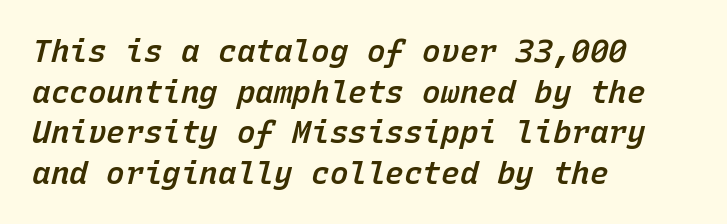
A semibold gives these letters moderate extra thickness, short of bold. Monospaced: the letters line up in strict vertical columns. Notice how the stems are inclined rather than vertical — that's the hallmark of italics. Quick note: interline space is typical. Descender tails drop into unmarked territory.
